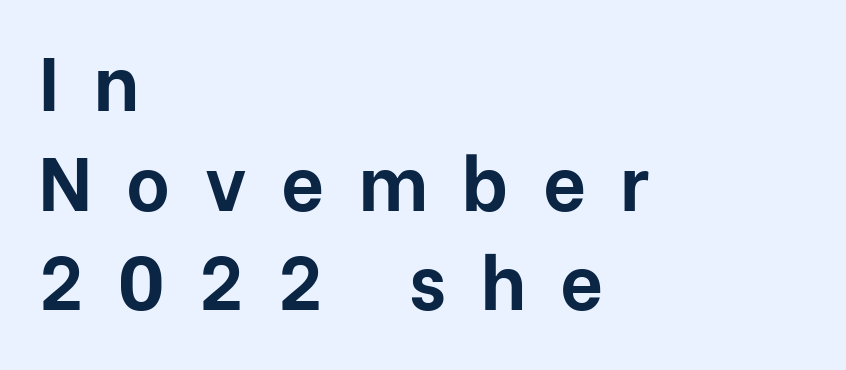
Decoration check: the copy has no underline. These lines were composed using upright roman letters. The letters are spread apart with noticeably loose tracking. These lines are rendered in a variable-pitch font. Every letter is thick-stroked: bold, no question. Leading matches the norm, producing a regular column.
